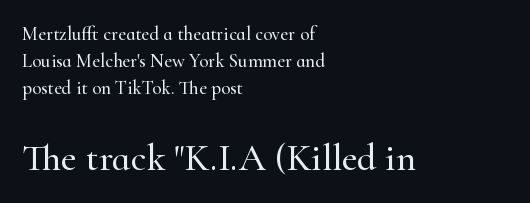
Q: Is the text italic (slanted)? A: No, it is upright.
Q: Is the typeface a serif or a sans-serif typeface? A: Serif.
Q: Is the text underlined? A: No.
Q: How is the paragraph aligned? A: Left-aligned.
Q: Is the spacing between letters normal or unusually wide? A: Normal.
Q: Is the spacing between lines tight, normal or loose? A: Normal.
Q: Which block of text is set in a larger size, the first (top) or the second (bottom)? A: The second (bottom) one.
Q: Width (condensed, normal, or wide)? A: Normal.
Q: Stroke contrast? A: High.
Q: x-height? A: Small.
Q: Monospaced? A: No.
